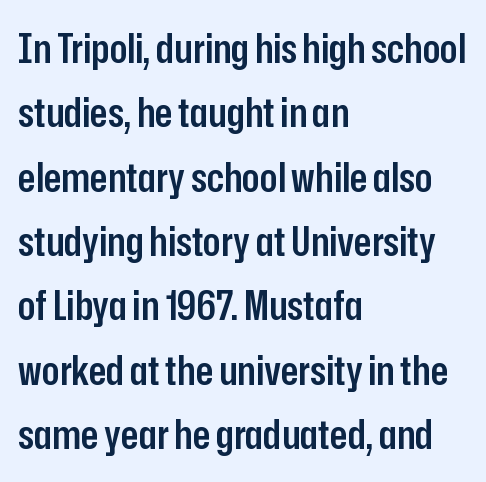
Q: Is the text bold? A: Semi-bold.
Q: Is the text italic (slanted)? A: No, it is upright.
Q: Is the typeface a serif or a sans-serif typeface? A: Sans-serif.
Q: Is the text underlined? A: No.
Q: How is the paragraph aligned? A: Left-aligned.
Q: Is the spacing between letters normal or unusually wide? A: Normal.
Q: Is the spacing between lines tight, normal or loose? A: Normal.
Q: Width (condensed, normal, or wide)? A: Condensed.
Q: Stroke contrast? A: Low.
Q: x-height? A: Medium.
Q: Monospaced? A: No.
